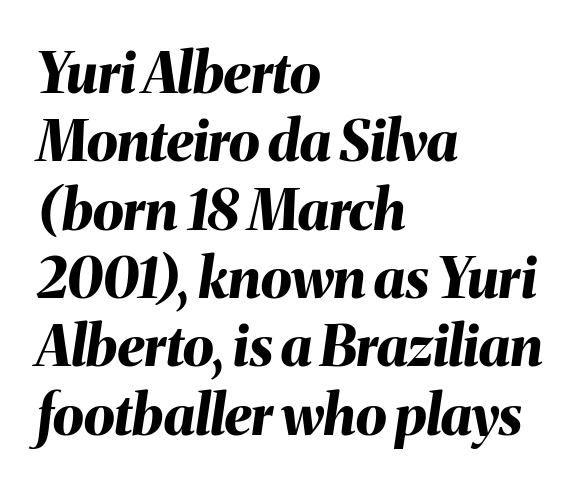
The image shows 56 px bold type, italic (leaning right); set left-aligned, line spacing 1.22x, normal letter spacing, not underlined; medium stroke contrast and a medium x-height.
